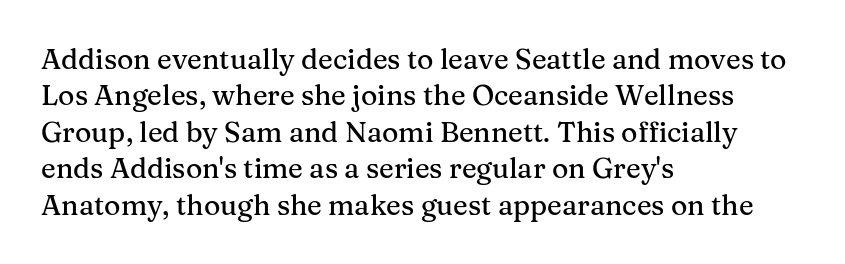
The image shows 28 px serif type, upright; set left-aligned, normal line spacing (1.3x), normal letter spacing, not underlined; medium stroke contrast and a medium x-height.
